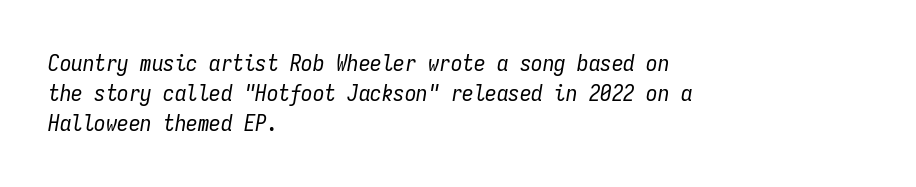
Q: Is the text bold? A: No.
Q: Is the text italic (slanted)? A: Yes, it leans right by about 9 degrees.
Q: Is the text underlined? A: No.
Q: How is the paragraph aligned? A: Left-aligned.
Q: Is the spacing between letters normal or unusually wide? A: Normal.
Q: Is the spacing between lines tight, normal or loose? A: Normal.
